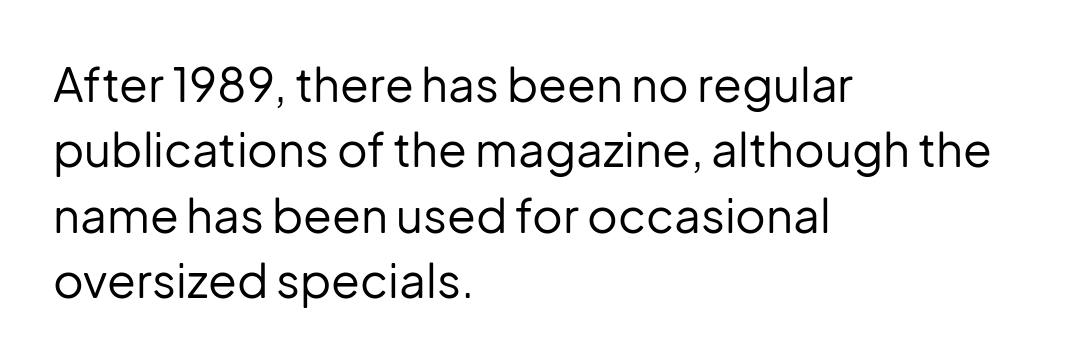
Clear beneath every line of the passage. You can tell it's not italic because the verticals are truly vertical. Does the type have serifs? No, each stem ends abruptly. Vertical spacing — default. Note the varied advance widths — an 'i' is clearly narrower than an 'm'. A student would call this left alignment; a typographer would say flush left, rag right.
